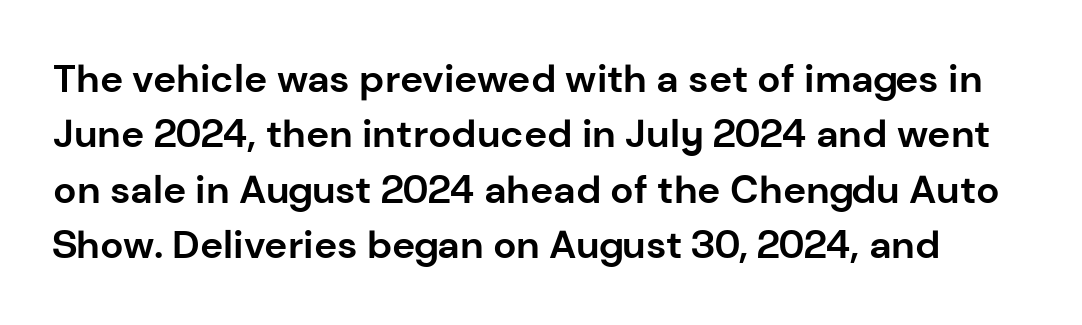
Q: Is the text bold? A: Yes.
Q: Is the text italic (slanted)? A: No, it is upright.
Q: Is the typeface a serif or a sans-serif typeface? A: Sans-serif.
Q: Is the text underlined? A: No.
Q: Is the spacing between letters normal or unusually wide? A: Normal.
Q: Is the spacing between lines tight, normal or loose? A: Normal.
Q: Width (condensed, normal, or wide)? A: Normal.
Q: Stroke contrast? A: Low.
Q: x-height? A: Medium.
Q: Monospaced? A: No.
